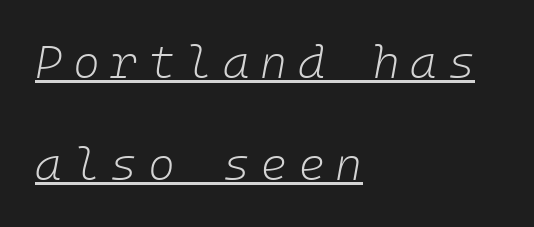
{"italic": "yes", "lean": "right", "slant_degrees": 10, "bold": "no", "weight": "light", "width": "normal", "stroke_contrast": "low", "x_height": "medium", "underline": "yes", "align": "left", "line_spacing": "loose", "line_spacing_ratio": 2.22, "letter_spacing": "wide", "letter_spacing_em": 0.23, "glyph_px": 46}
